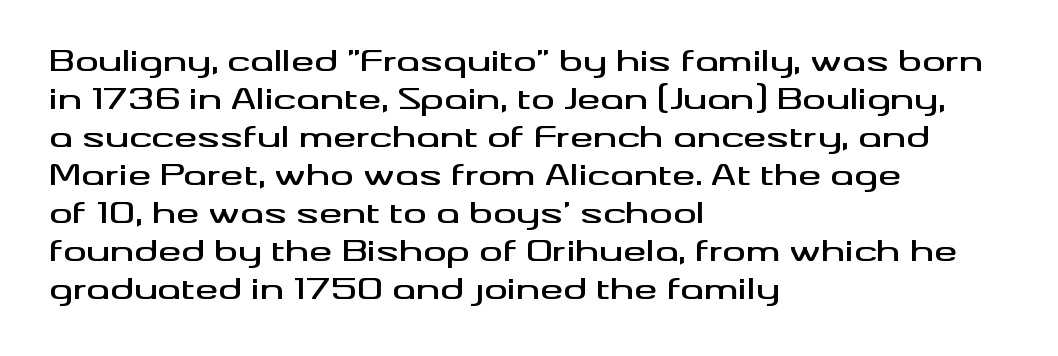
Does the type have serifs? No, each stem ends abruptly. Honestly, there is no underline to notice here at all. This is roman type, the default non-slanted kind. A typesetter would call this zero additional tracking. In CSS terms this would be text-align: left.
